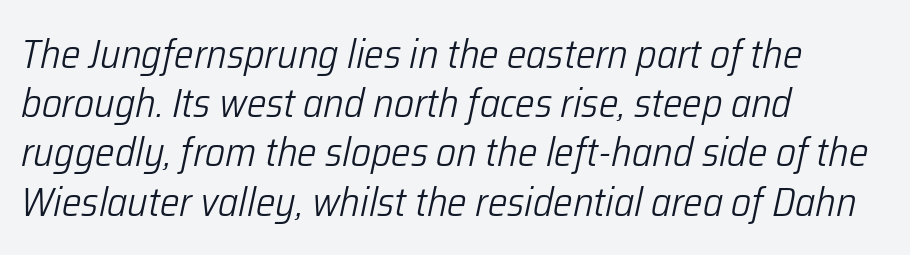
{"italic": "yes", "lean": "right", "slant_degrees": 12, "bold": "no", "weight": "light", "width": "condensed", "stroke_contrast": "low", "x_height": "medium", "monospaced": "no", "underline": "no", "align": "left", "line_spacing_ratio": 1.2, "letter_spacing": "normal", "letter_spacing_em": 0.0, "glyph_px": 41}
